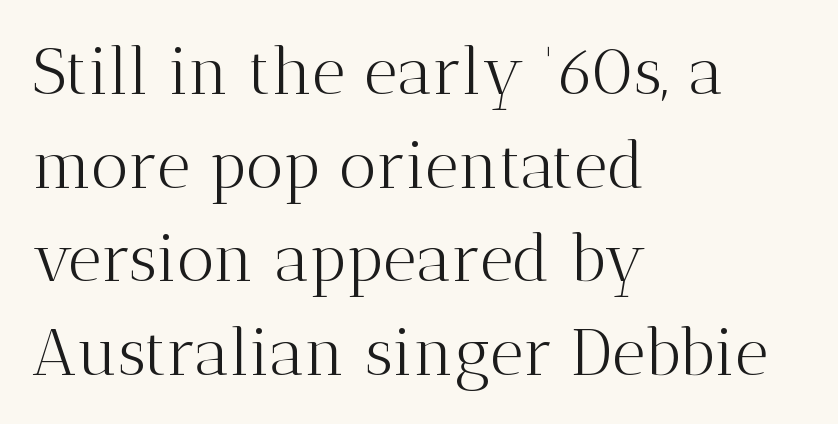
The image shows 65 px light serif type, upright; set left-aligned, normal line spacing (1.44x), normal letter spacing, not underlined; medium stroke contrast and a medium x-height.
